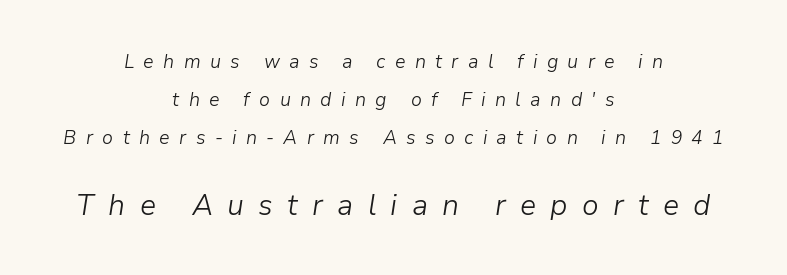
{"italic": "yes", "lean": "right", "slant_degrees": 9, "bold": "no", "weight": "light", "width": "normal", "stroke_contrast": "low", "x_height": "medium", "monospaced": "no", "underline": "no", "align": "center", "line_spacing": "loose", "line_spacing_ratio": 2.0, "letter_spacing": "wide", "letter_spacing_em": 0.49, "larger_block": "second", "size_ratio": 1.53, "glyph_px": 29}
